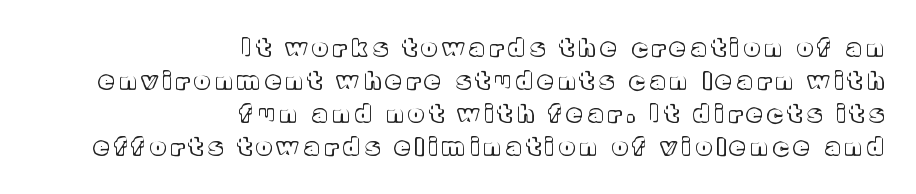
The image shows 24 px text type, upright; set right-aligned, normal line spacing (1.37x), unusually wide letter spacing (+0.24 em), not underlined.
